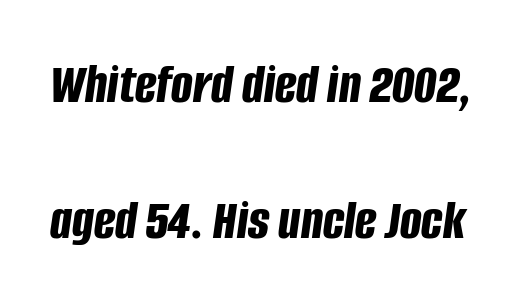
The image shows 57 px bold, condensed type, italic (leaning right); set loose line spacing (2.39x), normal letter spacing, not underlined; low stroke contrast and a large x-height.
